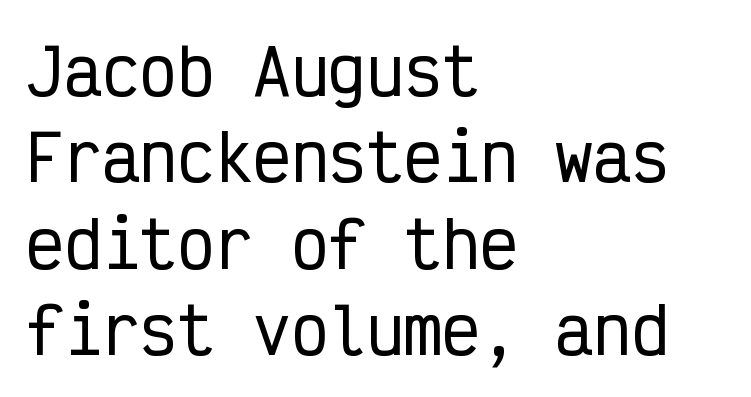
The image shows 63 px condensed sans-serif type, upright, monospaced; set left-aligned, normal line spacing (1.37x), normal letter spacing, not underlined; low stroke contrast and a medium x-height.
